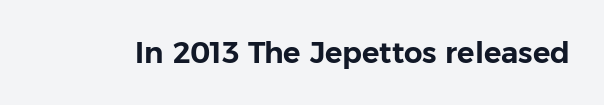
Q: Is the text italic (slanted)? A: No, it is upright.
Q: Is the typeface a serif or a sans-serif typeface? A: Sans-serif.
Q: Is the text underlined? A: No.
Q: Is the spacing between letters normal or unusually wide? A: Normal.
Q: Width (condensed, normal, or wide)? A: Normal.
Q: Stroke contrast? A: Low.
Q: x-height? A: Medium.
Q: Monospaced? A: No.
